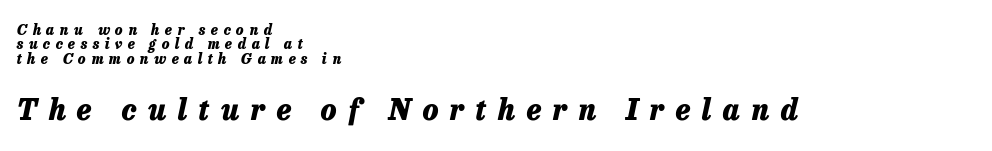
Q: Is the text bold? A: Yes.
Q: Is the text italic (slanted)? A: Yes, it leans right by about 13 degrees.
Q: Is the text underlined? A: No.
Q: How is the paragraph aligned? A: Left-aligned.
Q: Is the spacing between letters normal or unusually wide? A: Unusually wide.
Q: Is the spacing between lines tight, normal or loose? A: Tight.
Q: Which block of text is set in a larger size, the first (top) or the second (bottom)? A: The second (bottom) one.
Q: Width (condensed, normal, or wide)? A: Normal.
Q: Stroke contrast? A: Low.
Q: x-height? A: Medium.
Q: Monospaced? A: No.
